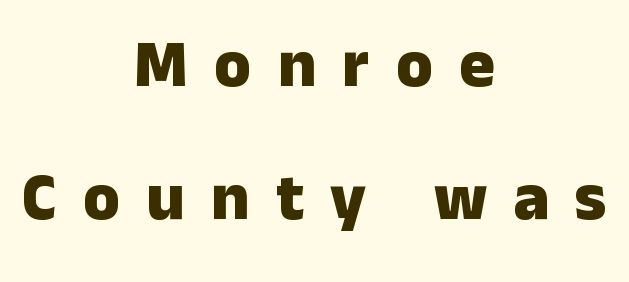
The image shows 67 px heavy sans-serif type, upright; set centered, loose line spacing (1.99x), unusually wide letter spacing (+0.39 em), not underlined; low stroke contrast and a medium x-height.
